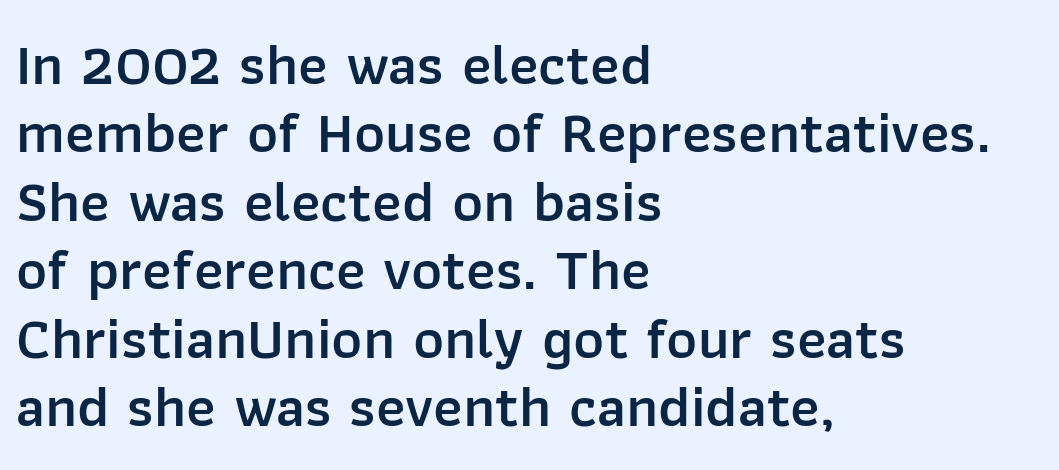
Q: Is the text bold? A: Semi-bold.
Q: Is the text italic (slanted)? A: No, it is upright.
Q: Is the typeface a serif or a sans-serif typeface? A: Sans-serif.
Q: Is the text underlined? A: No.
Q: How is the paragraph aligned? A: Left-aligned.
Q: Is the spacing between letters normal or unusually wide? A: Normal.
Q: Width (condensed, normal, or wide)? A: Normal.
Q: Stroke contrast? A: Low.
Q: x-height? A: Medium.
Q: Monospaced? A: No.
